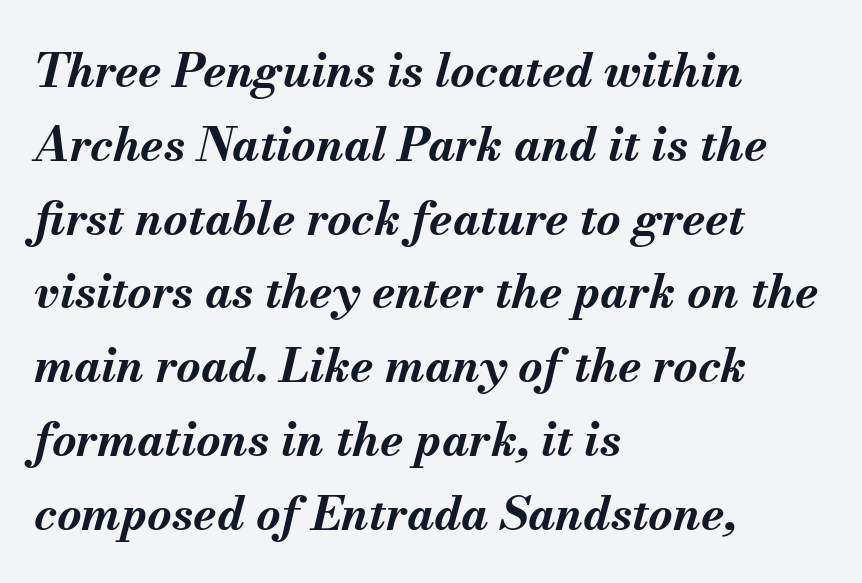
{"italic": "yes", "lean": "right", "slant_degrees": 13, "bold": "yes", "weight": "bold", "width": "normal", "stroke_contrast": "medium", "x_height": "small", "monospaced": "no", "underline": "no", "align": "left", "line_spacing": "normal", "line_spacing_ratio": 1.57, "letter_spacing": "normal", "letter_spacing_em": 0.0, "glyph_px": 47}
